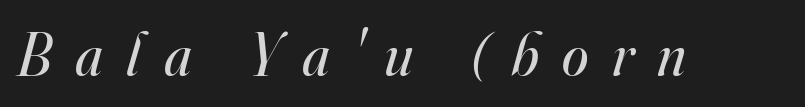
{"serif": "yes", "italic": "yes", "lean": "right", "slant_degrees": 16, "bold": "no", "weight": "regular", "width": "normal", "stroke_contrast": "high", "x_height": "small", "monospaced": "no", "underline": "no", "letter_spacing": "wide", "letter_spacing_em": 0.39, "glyph_px": 60}
